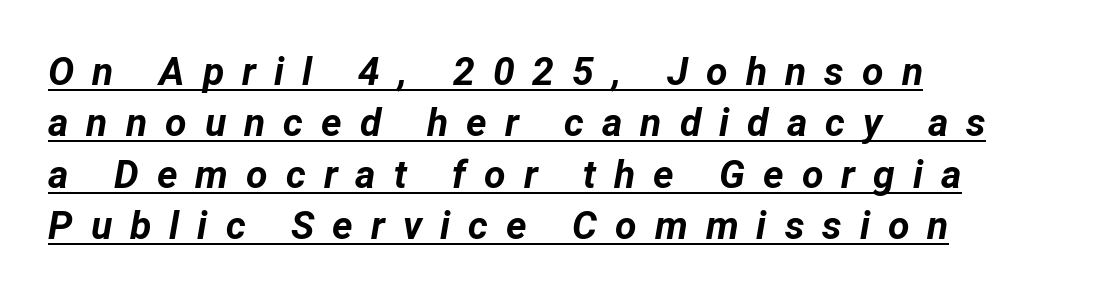
Q: Is the text bold? A: Yes.
Q: Is the text italic (slanted)? A: Yes, it leans right by about 12 degrees.
Q: Is the text underlined? A: Yes.
Q: How is the paragraph aligned? A: Left-aligned.
Q: Is the spacing between letters normal or unusually wide? A: Unusually wide.
Q: Is the spacing between lines tight, normal or loose? A: Normal.
Q: Width (condensed, normal, or wide)? A: Normal.
Q: Stroke contrast? A: Low.
Q: x-height? A: Medium.
Q: Monospaced? A: No.
